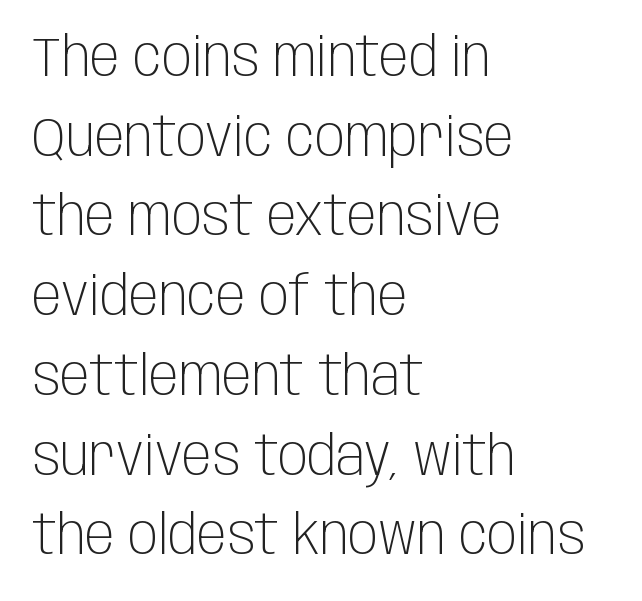
This sample keeps an unexceptional amount of space between lines. Which margin do the lines hug? The left one — the right edge is uneven. A clean baseline with only descenders dipping below it. Type style note: lacks serifs. Italic: no, the glyphs are upright roman.
